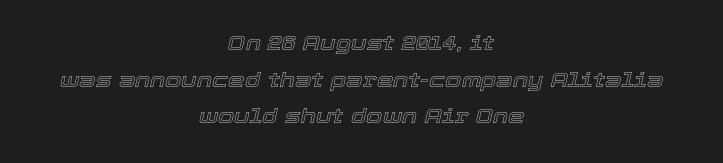
Layout note: lines centered. Letter spacing: default. A bare baseline throughout the passage. Observe the lean: these are italic letterforms.
